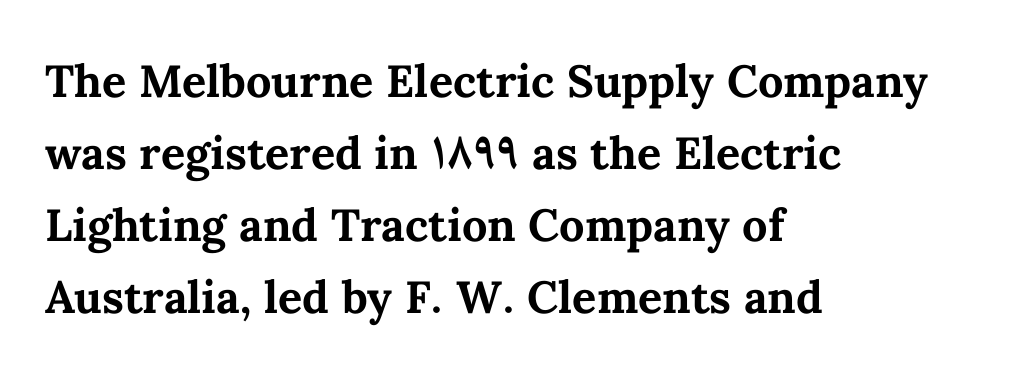
Q: Is the text bold? A: Yes.
Q: Is the text italic (slanted)? A: No, it is upright.
Q: Is the text underlined? A: No.
Q: How is the paragraph aligned? A: Left-aligned.
Q: Is the spacing between letters normal or unusually wide? A: Normal.
Q: Is the spacing between lines tight, normal or loose? A: Normal.
Q: Width (condensed, normal, or wide)? A: Normal.
Q: Stroke contrast? A: Medium.
Q: x-height? A: Medium.
Q: Monospaced? A: No.
